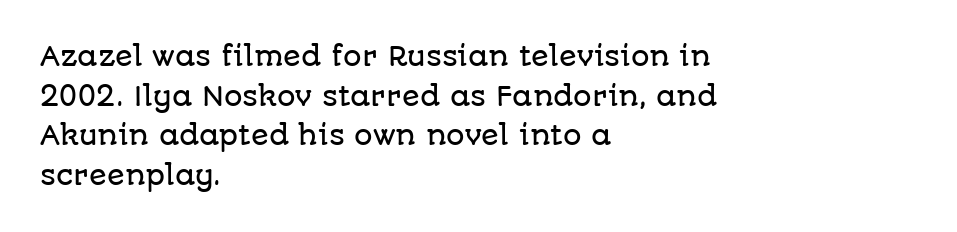
Q: Is the text italic (slanted)? A: No, it is upright.
Q: Is the text underlined? A: No.
Q: How is the paragraph aligned? A: Left-aligned.
Q: Is the spacing between letters normal or unusually wide? A: Normal.
Q: Is the spacing between lines tight, normal or loose? A: Normal.
